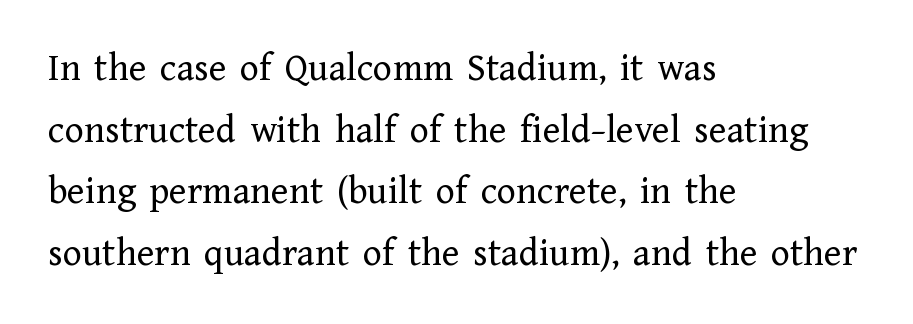
The image shows 40 px regular-weight serif type, upright; set left-aligned, normal line spacing (1.54x), normal letter spacing, not underlined; low stroke contrast and a medium x-height.
